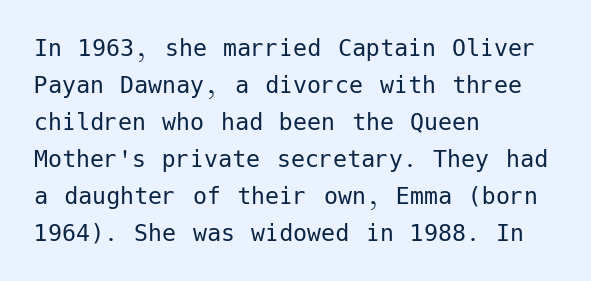
The image shows 28 px regular-weight sans-serif type, upright; set left-aligned, normal line spacing (1.32x), normal letter spacing, not underlined; low stroke contrast and a medium x-height.
